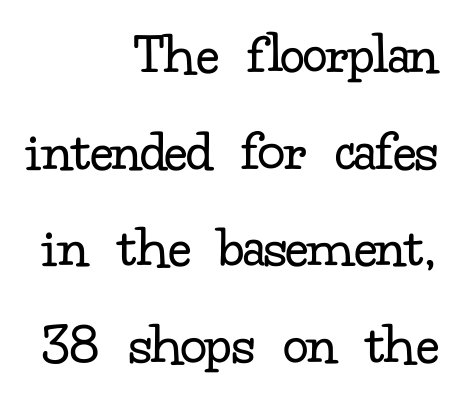
Q: Is the text bold? A: No.
Q: Is the text italic (slanted)? A: No, it is upright.
Q: Is the typeface a serif or a sans-serif typeface? A: Serif.
Q: Is the text underlined? A: No.
Q: How is the paragraph aligned? A: Right-aligned.
Q: Is the spacing between letters normal or unusually wide? A: Normal.
Q: Is the spacing between lines tight, normal or loose? A: Normal.
Q: Width (condensed, normal, or wide)? A: Normal.
Q: Stroke contrast? A: Low.
Q: x-height? A: Small.
Q: Monospaced? A: No.
